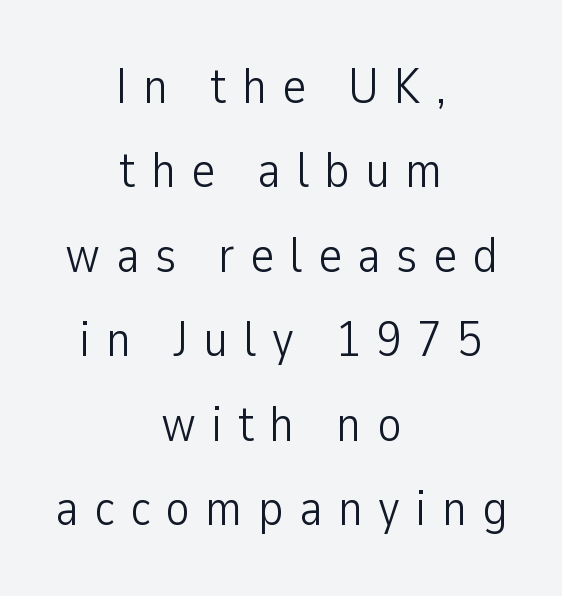
The image shows 50 px light, condensed sans-serif type, upright; set centered, normal line spacing (1.69x), unusually wide letter spacing (+0.31 em), not underlined; low stroke contrast and a medium x-height.
